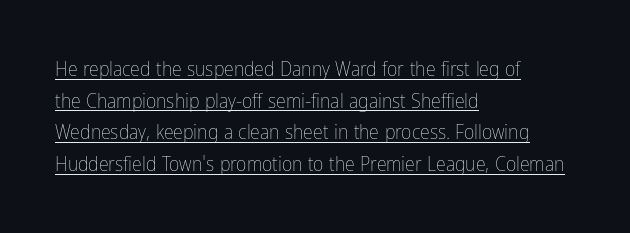
Q: Is the text bold? A: No.
Q: Is the text italic (slanted)? A: No, it is upright.
Q: Is the text underlined? A: Yes.
Q: How is the paragraph aligned? A: Left-aligned.
Q: Is the spacing between letters normal or unusually wide? A: Normal.
Q: Is the spacing between lines tight, normal or loose? A: Normal.
